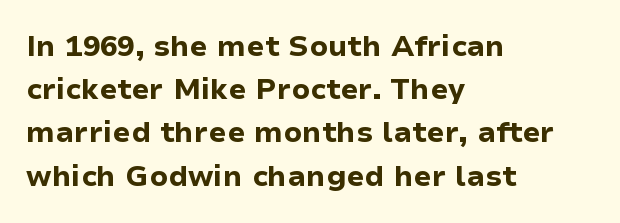
A bare baseline throughout the passage. A typesetter would mark this as roman, not italic. Note the varied advance widths — an 'i' is clearly narrower than an 'm'. Successive baselines arrive at the customary interval. The rendering shows plain stroke endings on the letterforms — a sans-serif design.
